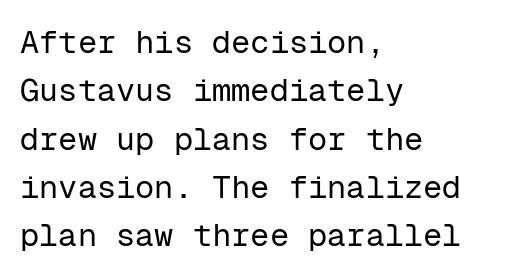
Q: Is the text bold? A: No.
Q: Is the text italic (slanted)? A: No, it is upright.
Q: Is the typeface a serif or a sans-serif typeface? A: Sans-serif.
Q: Is the text underlined? A: No.
Q: How is the paragraph aligned? A: Left-aligned.
Q: Is the spacing between letters normal or unusually wide? A: Normal.
Q: Is the spacing between lines tight, normal or loose? A: Normal.
Q: Width (condensed, normal, or wide)? A: Normal.
Q: Stroke contrast? A: Low.
Q: x-height? A: Medium.
Q: Monospaced? A: Yes.
